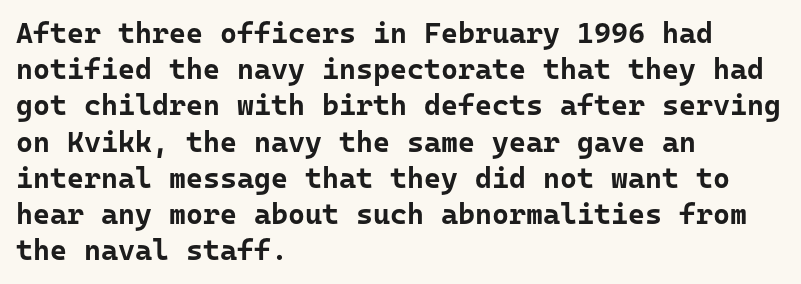
The image shows 29 px bold sans-serif type, upright, monospaced; set left-aligned, normal line spacing (1.25x), normal letter spacing, not underlined; low stroke contrast and a medium x-height.
